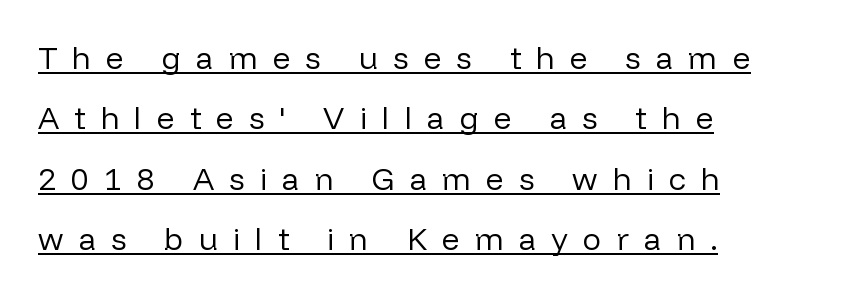
Leading is clearly above the norm, producing a sparse column. These lines are rendered in a variable-pitch font. Reading down the block, your eye returns to a fixed left position each line. The rendering uses the underline text-decoration.
